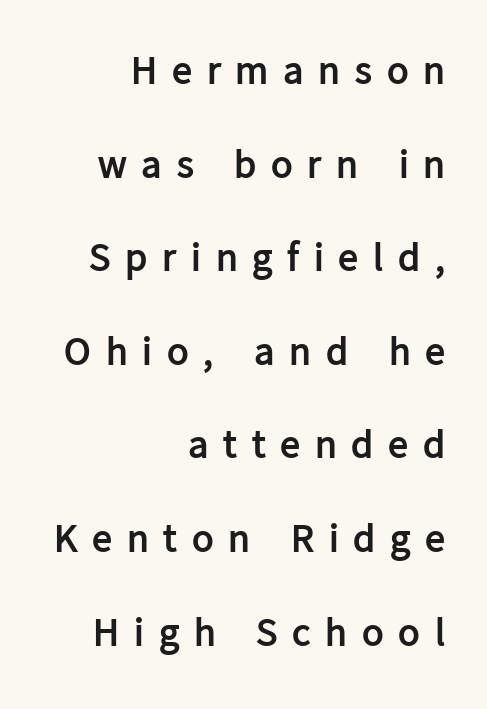
The font's upright variant was chosen for this text. One glance says open: line gaps are wider than usual. Underline: absent. The typesetting leans heavy: a genuine bold. The rendering uses natural spacing where letterforms have individual widths. In terms of letterspacing, this is a distinctly airy, spread setting.
